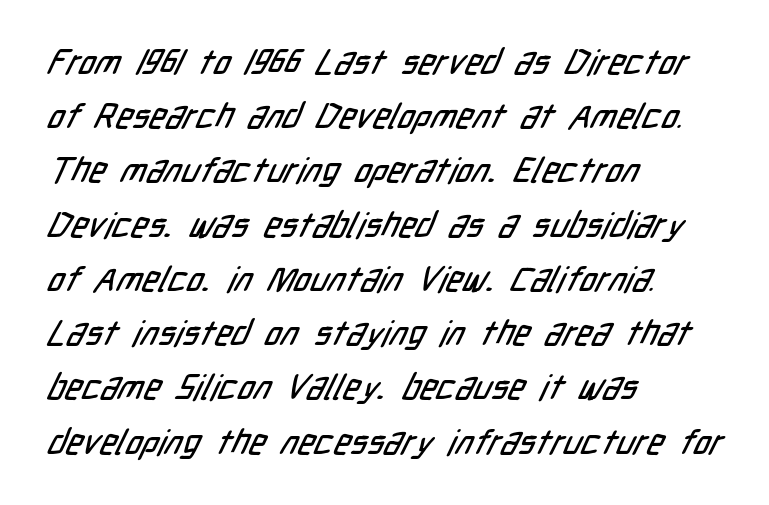
You could call the tracking neutral — neither tight nor loose. The letters carry no serifs — their stems end cleanly without finishing strokes. The passage shown is not underscored anywhere. If you drew a ruler down the left edge, every line would touch it.
